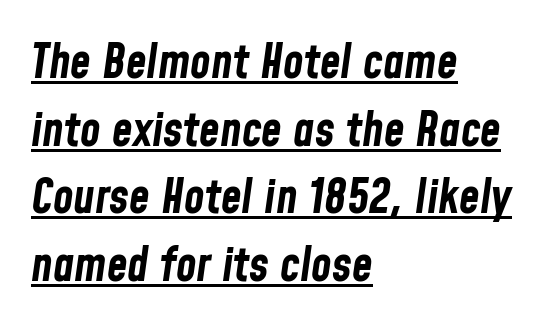
Caption: multi-line text, flush left, ragged right. Is the letter spacing exaggerated? No — it looks like the ordinary default. Note the varied advance widths — an 'i' is clearly narrower than an 'm'. Normally led — the rows are evenly, conventionally spaced. A typographer would call this underscored text.
